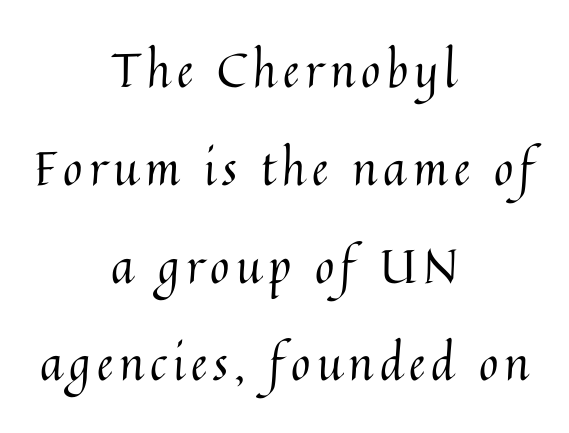
What's the leading like? Stretched, with rows far apart. Teacher's note: observe the equal gaps on both sides — that is centered alignment. The baseline area is clear. The passage shown is typed in a proportional face where columns would drift.
